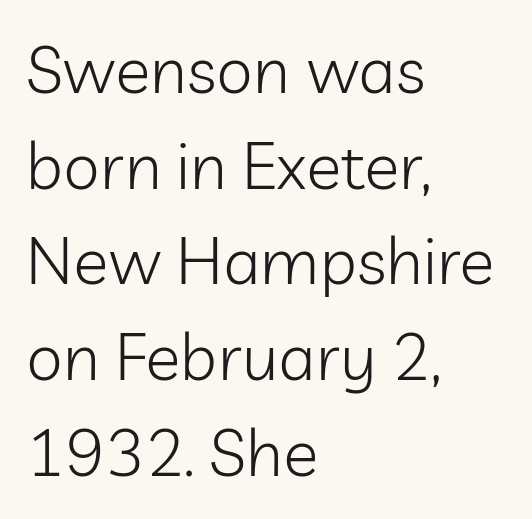
{"serif": "no", "italic": "no", "bold": "no", "weight": "light", "width": "normal", "stroke_contrast": "low", "x_height": "medium", "monospaced": "no", "underline": "no", "align": "left", "line_spacing": "normal", "line_spacing_ratio": 1.45, "letter_spacing": "normal", "letter_spacing_em": 0.0, "glyph_px": 66}
